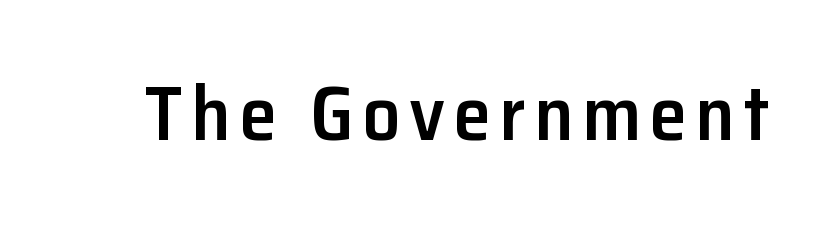
If you drew a line through each stem, it would be perfectly vertical. Letterform terminals end flat and unadorned throughout the passage. This rendering features lettering with no underline. In terms of weight, the rendering is demibold, just under bold.
